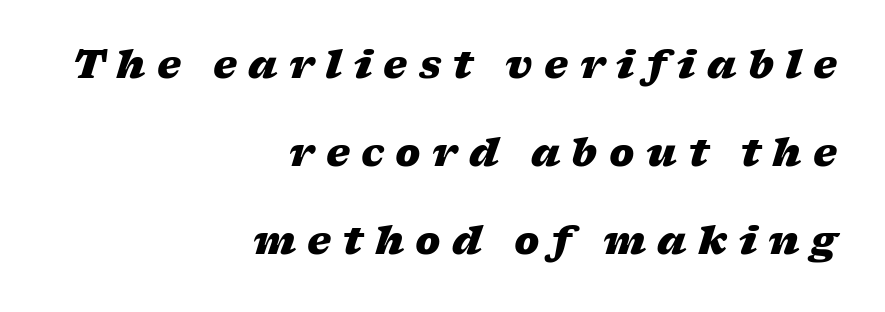
{"italic": "yes", "lean": "right", "slant_degrees": 17, "bold": "yes", "weight": "heavy", "width": "wide", "stroke_contrast": "low", "x_height": "medium", "monospaced": "no", "underline": "no", "align": "right", "line_spacing": "loose", "line_spacing_ratio": 2.32, "letter_spacing": "wide", "letter_spacing_em": 0.3, "glyph_px": 38}
